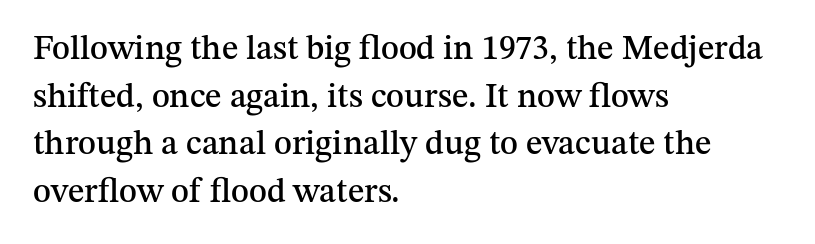
There is no visible air inserted between adjacent glyphs. One glance says typical: line gaps are just what's usual. Layout note: lines flush left. Do the characters align in a grid? No, the font is proportional.
